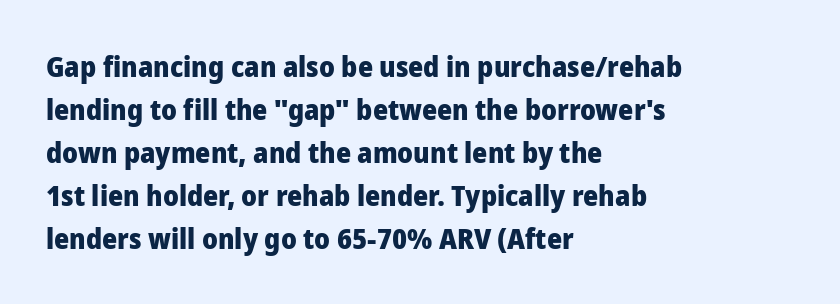
The image shows 29 px heavy sans-serif type, upright; set left-aligned, normal line spacing (1.48x), normal letter spacing, not underlined; low stroke contrast and a medium x-height.
